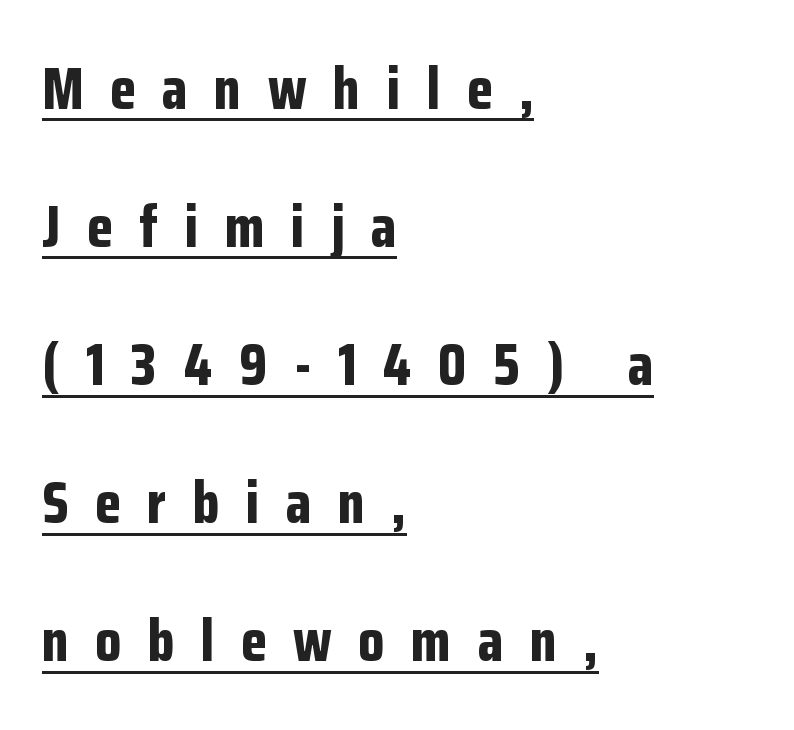
Q: Is the text bold? A: Yes.
Q: Is the text italic (slanted)? A: No, it is upright.
Q: Is the typeface a serif or a sans-serif typeface? A: Sans-serif.
Q: Is the text underlined? A: Yes.
Q: How is the paragraph aligned? A: Left-aligned.
Q: Is the spacing between letters normal or unusually wide? A: Unusually wide.
Q: Is the spacing between lines tight, normal or loose? A: Loose.
Q: Width (condensed, normal, or wide)? A: Condensed.
Q: Stroke contrast? A: Low.
Q: x-height? A: Medium.
Q: Monospaced? A: No.
